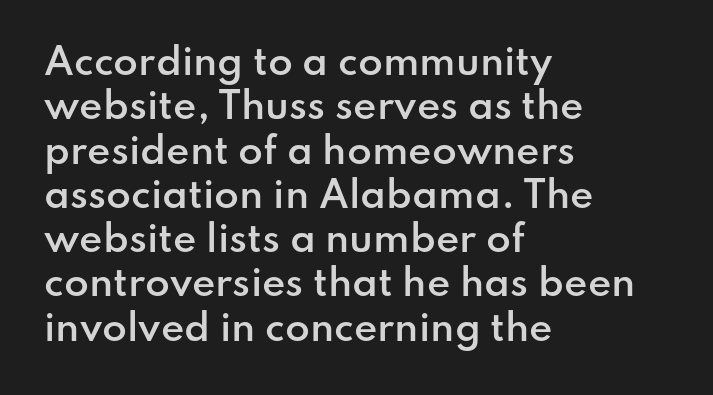
{"serif": "no", "italic": "no", "bold": "semi", "weight": "semibold", "width": "normal", "stroke_contrast": "low", "x_height": "small", "monospaced": "no", "underline": "no", "align": "left", "line_spacing_ratio": 1.23, "letter_spacing": "normal", "letter_spacing_em": 0.0, "glyph_px": 36}
